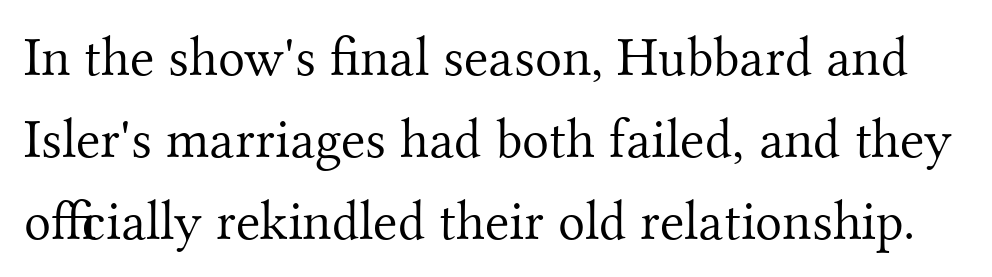
The line texture is even and compact thanks to regular tracking. A bare baseline throughout the passage. I'd call this a serif setting — the letters wear small feet. In terms of leading, this rendering sits right in the middle. Think of a printed novel: that variable character pitch is what you see here.
